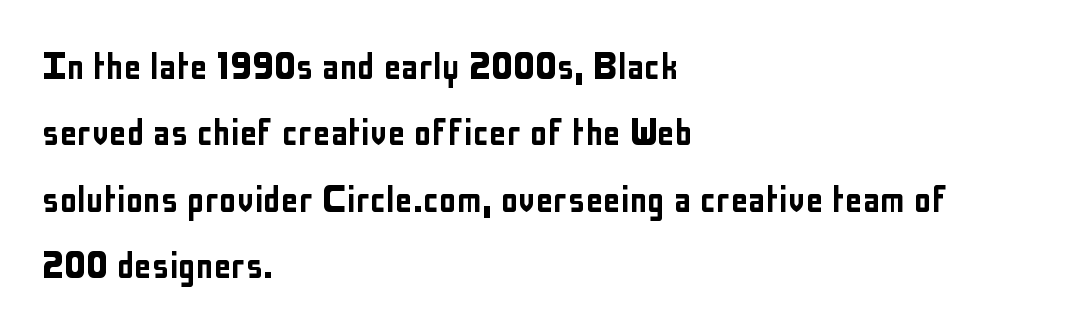
{"serif": "no", "italic": "no", "width": "condensed", "stroke_contrast": "low", "x_height": "medium", "monospaced": "no", "underline": "no", "align": "left", "line_spacing": "normal", "line_spacing_ratio": 1.51, "letter_spacing": "normal", "letter_spacing_em": 0.0, "glyph_px": 44}
